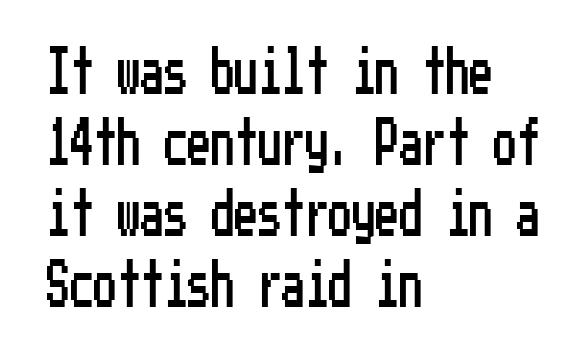
The designer went with a sans here, leaving each stem footless. A typesetter would mark this as roman, not italic. The passage shown stacks its lines at a standard gap. Glyph-to-glyph distance matches everyday printed text.
